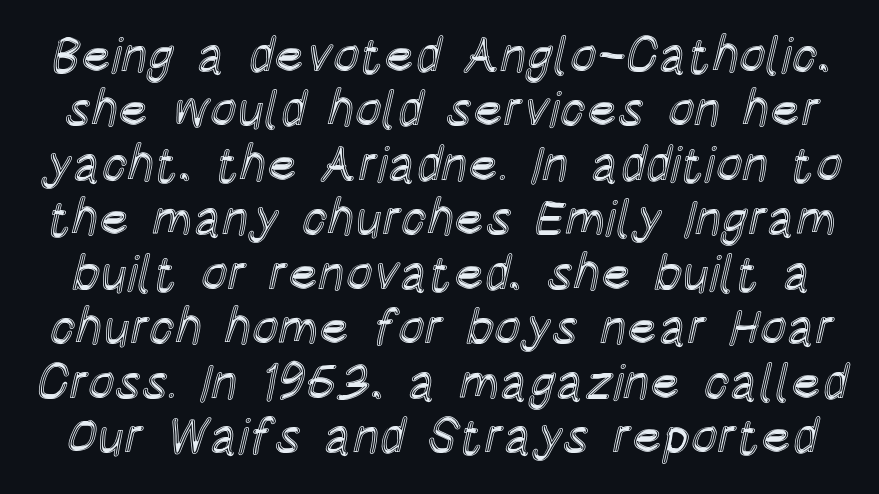
Q: Is the text italic (slanted)? A: Yes.
Q: Is the text underlined? A: No.
Q: Is the spacing between letters normal or unusually wide? A: Normal.
Q: Is the spacing between lines tight, normal or loose? A: Tight.
Q: Width (condensed, normal, or wide)? A: Condensed.
Q: x-height? A: Large.
Q: Monospaced? A: No.
